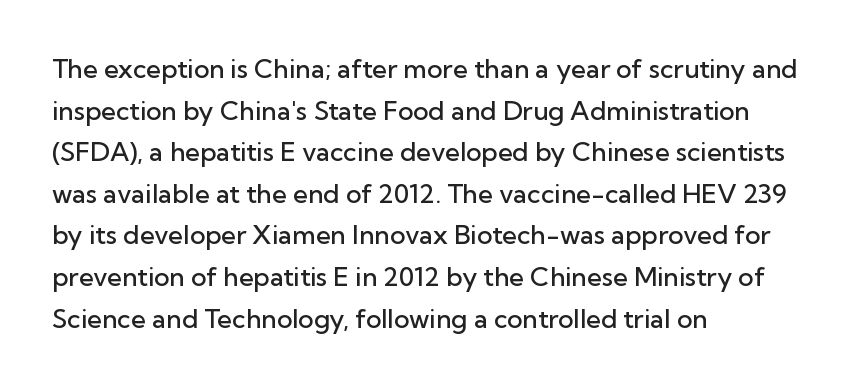
Q: Is the text bold? A: Semi-bold.
Q: Is the text italic (slanted)? A: No, it is upright.
Q: Is the text underlined? A: No.
Q: How is the paragraph aligned? A: Left-aligned.
Q: Is the spacing between letters normal or unusually wide? A: Normal.
Q: Is the spacing between lines tight, normal or loose? A: Normal.
